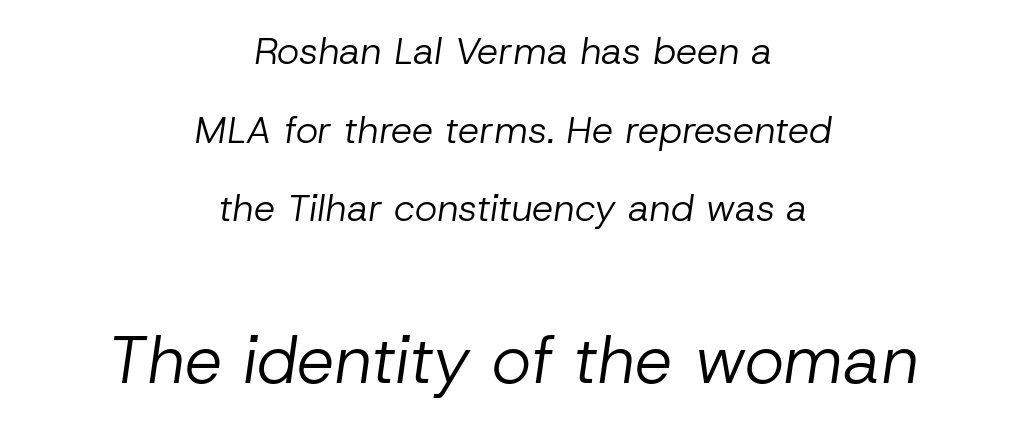
The image shows 67 px regular-weight type, italic (leaning right); set centered, loose line spacing (2.07x), normal letter spacing, not underlined; the second (bottom) block is 1.76x larger; low stroke contrast and a medium x-height.
